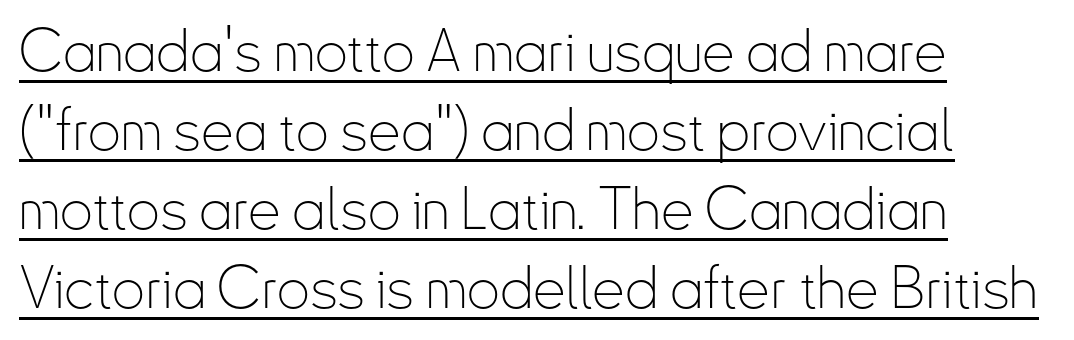
{"serif": "no", "italic": "no", "bold": "no", "weight": "thin", "width": "condensed", "stroke_contrast": "low", "x_height": "small", "monospaced": "no", "underline": "yes", "align": "left", "line_spacing": "normal", "line_spacing_ratio": 1.36, "letter_spacing": "normal", "letter_spacing_em": 0.0, "glyph_px": 58}
